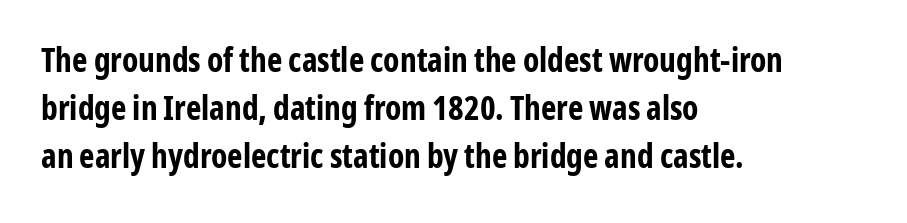
Q: Is the text bold? A: Yes.
Q: Is the text italic (slanted)? A: No, it is upright.
Q: Is the typeface a serif or a sans-serif typeface? A: Sans-serif.
Q: Is the text underlined? A: No.
Q: How is the paragraph aligned? A: Left-aligned.
Q: Is the spacing between letters normal or unusually wide? A: Normal.
Q: Is the spacing between lines tight, normal or loose? A: Normal.
Q: Width (condensed, normal, or wide)? A: Condensed.
Q: Stroke contrast? A: Low.
Q: x-height? A: Medium.
Q: Monospaced? A: No.
